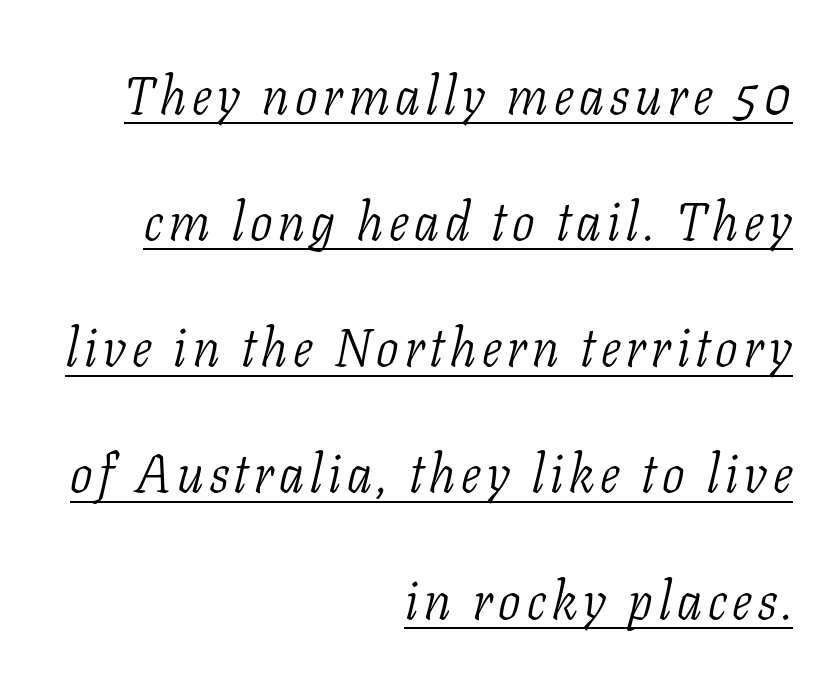
Style check: oblique. Weight: not bold — regular or lighter. The lines are spread far apart with generous leading. Observe the serifs anchoring each vertical stroke in this sample. Decoration check: the copy is underlined.
